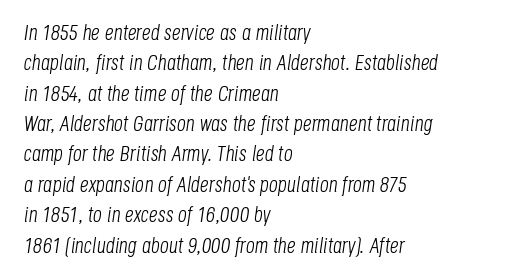
Q: Is the text bold? A: No.
Q: Is the text italic (slanted)? A: Yes, it leans right by about 8 degrees.
Q: Is the text underlined? A: No.
Q: How is the paragraph aligned? A: Left-aligned.
Q: Is the spacing between letters normal or unusually wide? A: Normal.
Q: Is the spacing between lines tight, normal or loose? A: Normal.
